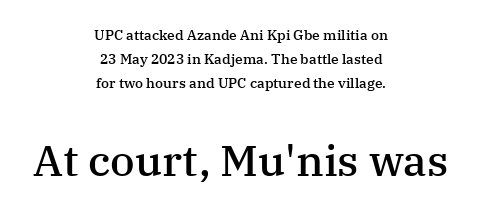
Students, this is semibold: more ink than regular, less than bold. In this sample the second text group is rendered at the bigger scale. Each line is balanced around a shared central axis. These lines were composed using upright roman letters. Serif or sans? Serif — the stroke terminals have little feet.
